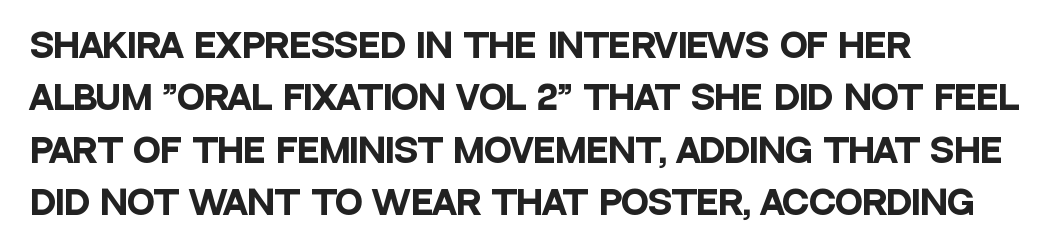
Q: Is the text bold? A: Yes.
Q: Is the text italic (slanted)? A: No, it is upright.
Q: Is the typeface a serif or a sans-serif typeface? A: Sans-serif.
Q: Is the text underlined? A: No.
Q: How is the paragraph aligned? A: Left-aligned.
Q: Is the spacing between letters normal or unusually wide? A: Normal.
Q: Is the spacing between lines tight, normal or loose? A: Normal.
Q: Width (condensed, normal, or wide)? A: Condensed.
Q: Stroke contrast? A: Low.
Q: x-height? A: Large.
Q: Monospaced? A: No.
